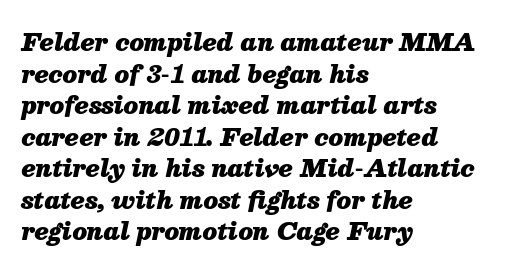
The image shows 23 px bold type, italic (leaning right); set left-aligned, normal line spacing (1.37x), normal letter spacing, not underlined.
